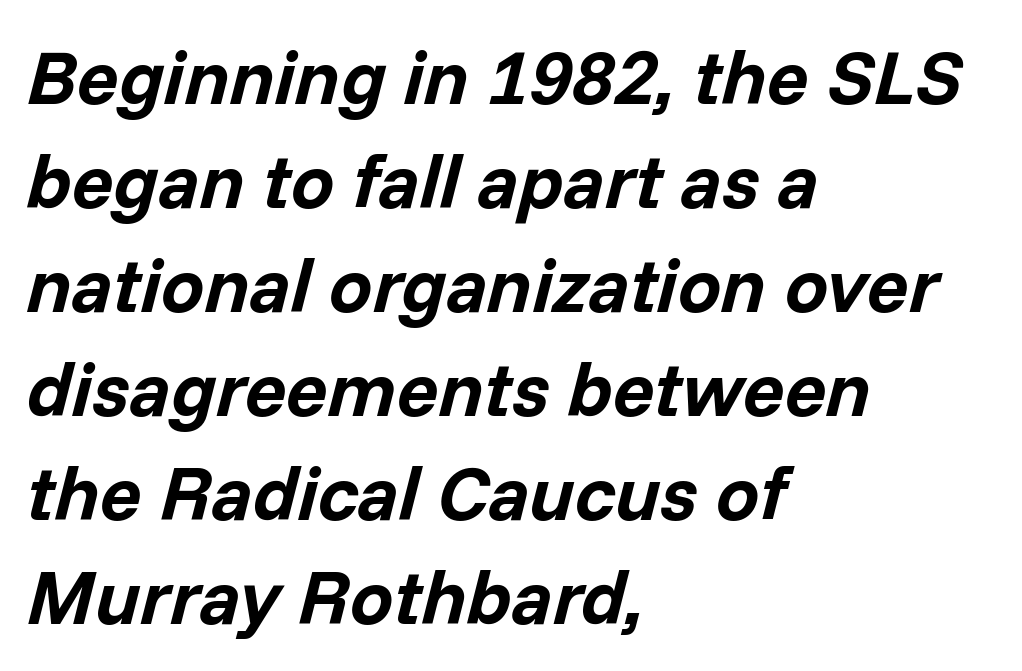
The image shows 77 px bold type, italic (leaning right); set left-aligned, normal line spacing (1.35x), normal letter spacing, not underlined; low stroke contrast and a medium x-height.
